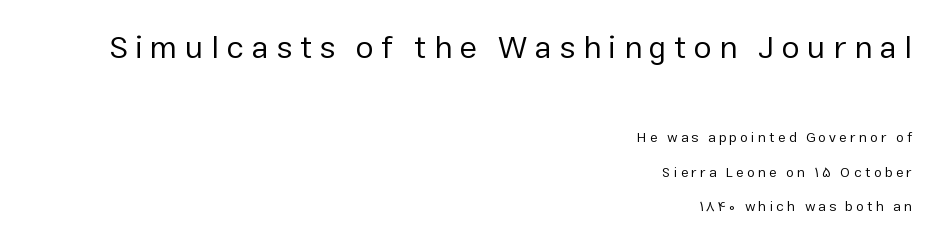
Q: Is the text bold? A: No.
Q: Is the text italic (slanted)? A: No, it is upright.
Q: Is the typeface a serif or a sans-serif typeface? A: Sans-serif.
Q: Is the text underlined? A: No.
Q: How is the paragraph aligned? A: Right-aligned.
Q: Is the spacing between letters normal or unusually wide? A: Unusually wide.
Q: Is the spacing between lines tight, normal or loose? A: Loose.
Q: Which block of text is set in a larger size, the first (top) or the second (bottom)? A: The first (top) one.
Q: Width (condensed, normal, or wide)? A: Normal.
Q: Stroke contrast? A: Low.
Q: x-height? A: Medium.
Q: Monospaced? A: No.
